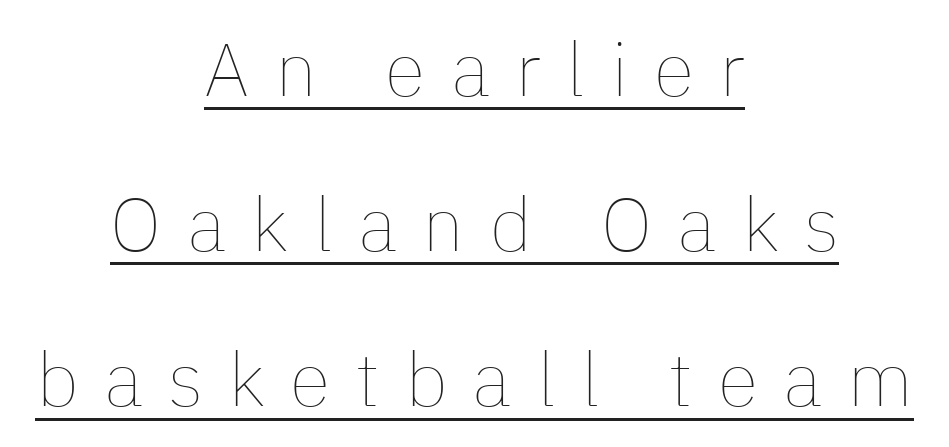
The image shows 75 px thin type, upright; set centered, loose line spacing (2.07x), unusually wide letter spacing (+0.34 em), underlined; low stroke contrast and a medium x-height.
